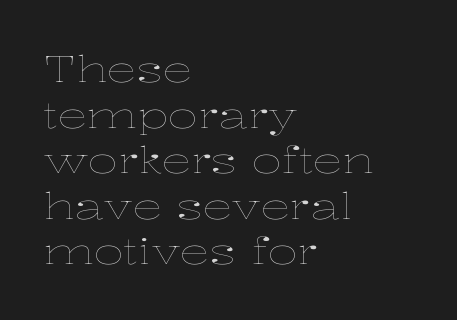
{"italic": "no", "bold": "no", "weight": "thin", "width": "wide", "stroke_contrast": "low", "x_height": "medium", "monospaced": "no", "underline": "no", "align": "left", "line_spacing_ratio": 1.23, "letter_spacing": "normal", "letter_spacing_em": 0.0, "glyph_px": 37}
